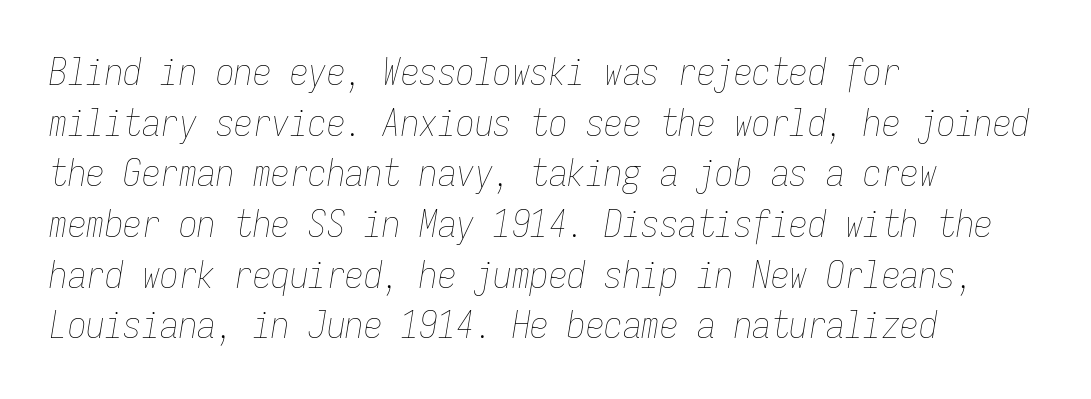
The zone under the glyphs is completely vacant. Rows of type keep a routine distance in the vertical direction. A classic flush-left, rag-right setting is used for this passage. In terms of letterspacing, this is plain default setting. It's the slanting kind of type. Looks like terminal output: every glyph gets an equal slot.
